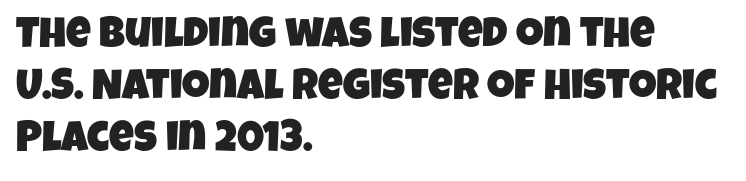
Q: Is the typeface a serif or a sans-serif typeface? A: Sans-serif.
Q: Is the text underlined? A: No.
Q: How is the paragraph aligned? A: Left-aligned.
Q: Is the spacing between letters normal or unusually wide? A: Normal.
Q: Width (condensed, normal, or wide)? A: Condensed.
Q: Stroke contrast? A: Low.
Q: x-height? A: Large.
Q: Monospaced? A: No.
